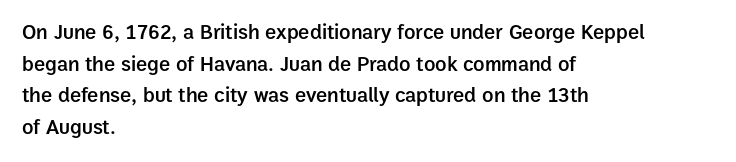
{"italic": "no", "bold": "semi", "underline": "no", "align": "left", "line_spacing": "normal", "line_spacing_ratio": 1.51, "letter_spacing": "normal", "letter_spacing_em": 0.0, "glyph_px": 21}
